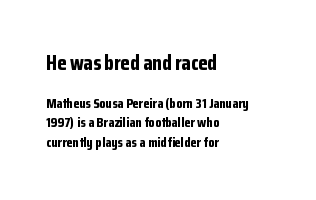
Q: Is the text bold? A: Yes.
Q: Is the text italic (slanted)? A: No, it is upright.
Q: Is the text underlined? A: No.
Q: How is the paragraph aligned? A: Left-aligned.
Q: Is the spacing between letters normal or unusually wide? A: Normal.
Q: Is the spacing between lines tight, normal or loose? A: Normal.
Q: Which block of text is set in a larger size, the first (top) or the second (bottom)? A: The first (top) one.
